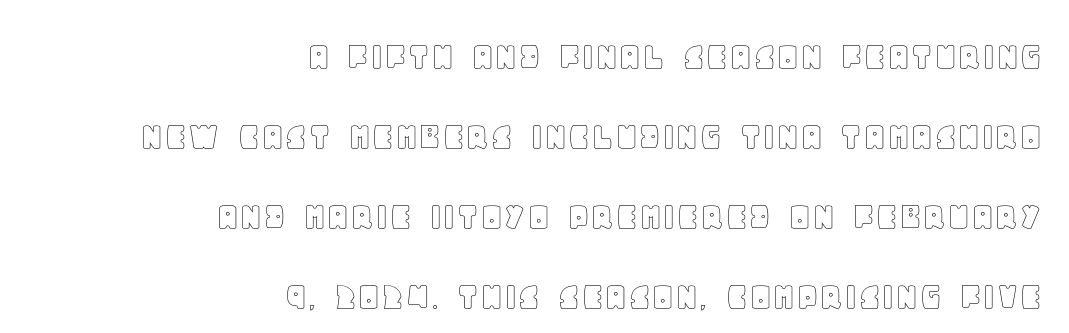
{"italic": "no", "width": "normal", "x_height": "large", "monospaced": "no", "underline": "no", "align": "right", "line_spacing": "loose", "line_spacing_ratio": 1.95, "letter_spacing": "normal", "letter_spacing_em": 0.0, "glyph_px": 41}
